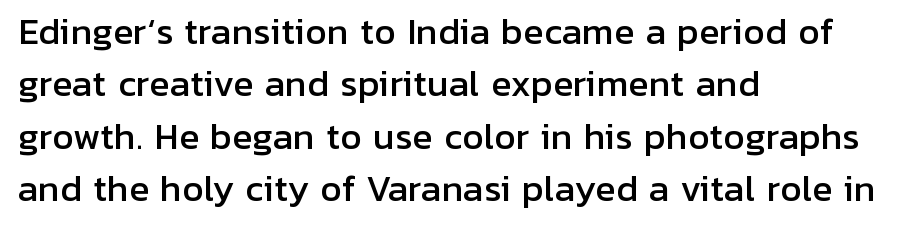
{"serif": "no", "italic": "no", "width": "normal", "stroke_contrast": "low", "x_height": "medium", "monospaced": "no", "underline": "no", "align": "left", "line_spacing": "normal", "line_spacing_ratio": 1.54, "letter_spacing": "normal", "letter_spacing_em": 0.0, "glyph_px": 34}
